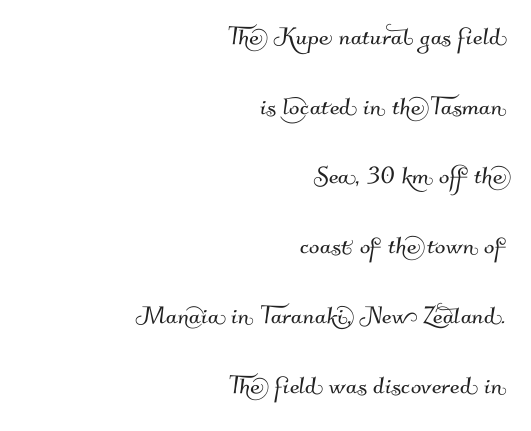
The passage shown is not underscored anywhere. Every row of glyphs terminates at an identical x-position on the right. You could call the tracking neutral — neither tight nor loose. Reading down the column, the eye jumps a long way to each next line.
